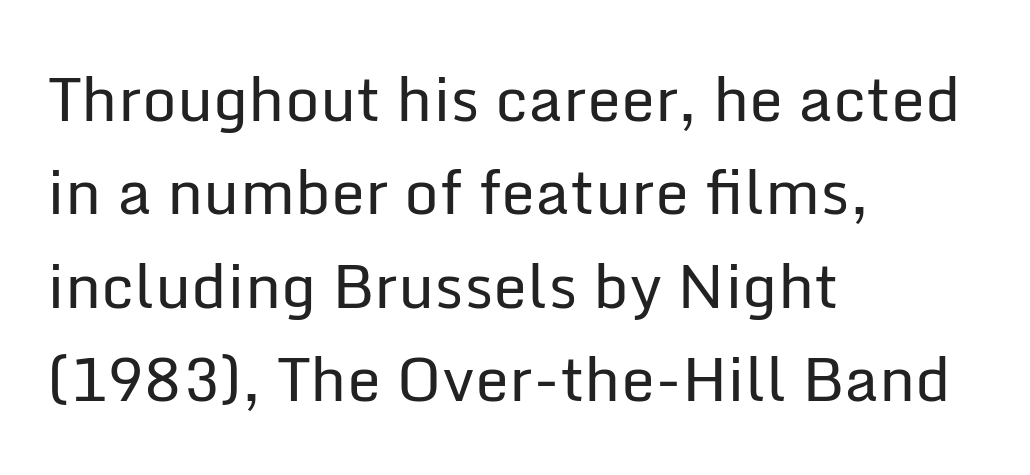
{"serif": "no", "italic": "no", "bold": "no", "weight": "regular", "width": "normal", "stroke_contrast": "low", "x_height": "medium", "monospaced": "no", "underline": "no", "align": "left", "line_spacing": "normal", "line_spacing_ratio": 1.53, "letter_spacing": "normal", "letter_spacing_em": 0.0, "glyph_px": 61}
